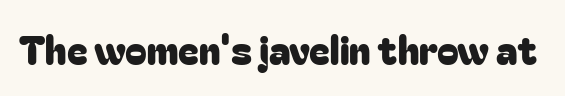
Vertical strokes here are truly vertical. Type without underlining. Here the designer chose a conventional face with non-uniform glyph widths. Font category for this specimen: sans-serif.
